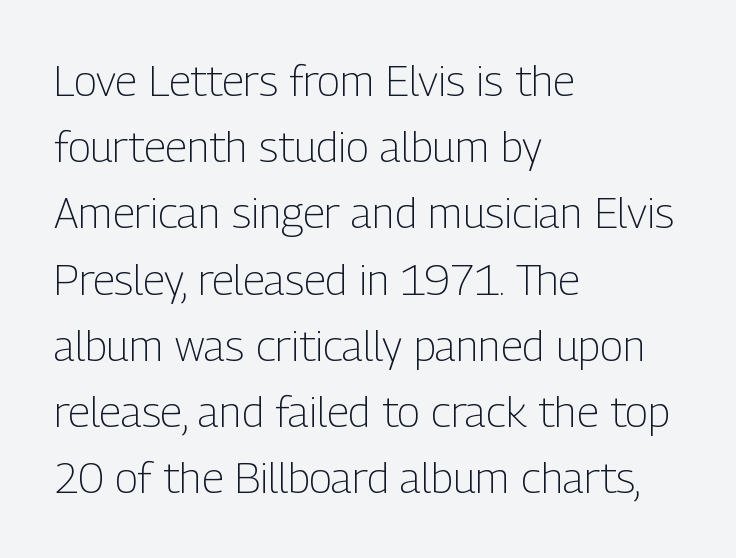
Q: Is the text bold? A: No.
Q: Is the text italic (slanted)? A: No, it is upright.
Q: Is the typeface a serif or a sans-serif typeface? A: Sans-serif.
Q: Is the text underlined? A: No.
Q: How is the paragraph aligned? A: Left-aligned.
Q: Is the spacing between letters normal or unusually wide? A: Normal.
Q: Is the spacing between lines tight, normal or loose? A: Normal.
Q: Width (condensed, normal, or wide)? A: Condensed.
Q: Stroke contrast? A: Low.
Q: x-height? A: Medium.
Q: Monospaced? A: No.
